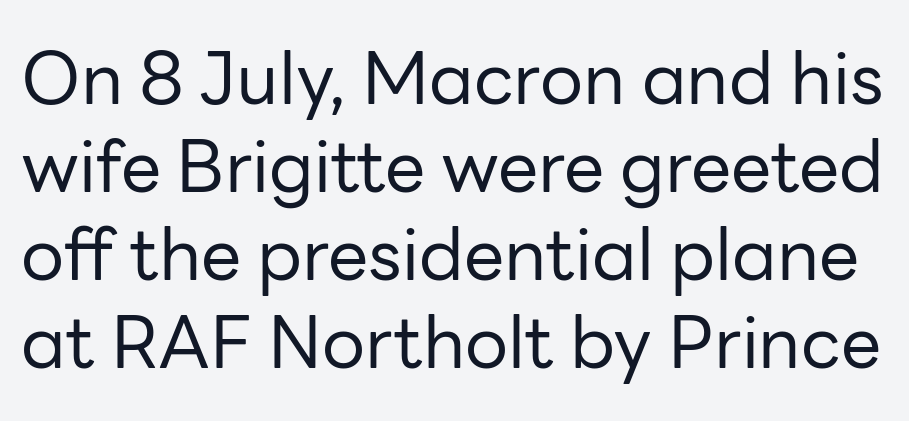
{"serif": "no", "italic": "no", "bold": "no", "weight": "regular", "width": "normal", "stroke_contrast": "low", "x_height": "medium", "monospaced": "no", "underline": "no", "line_spacing_ratio": 1.22, "letter_spacing": "normal", "letter_spacing_em": 0.0, "glyph_px": 72}
